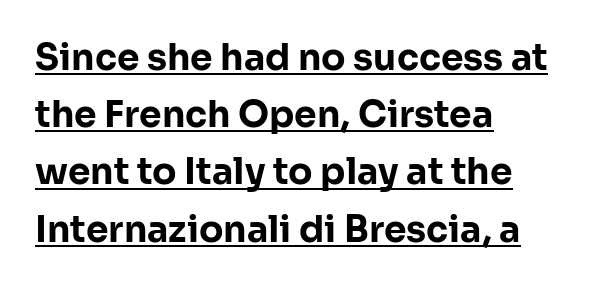
A typesetter would mark this as roman, not italic. The letterforms sit shoulder to shoulder at normal distance. The lines are quadded left. A sans-serif font was chosen for this passage.
